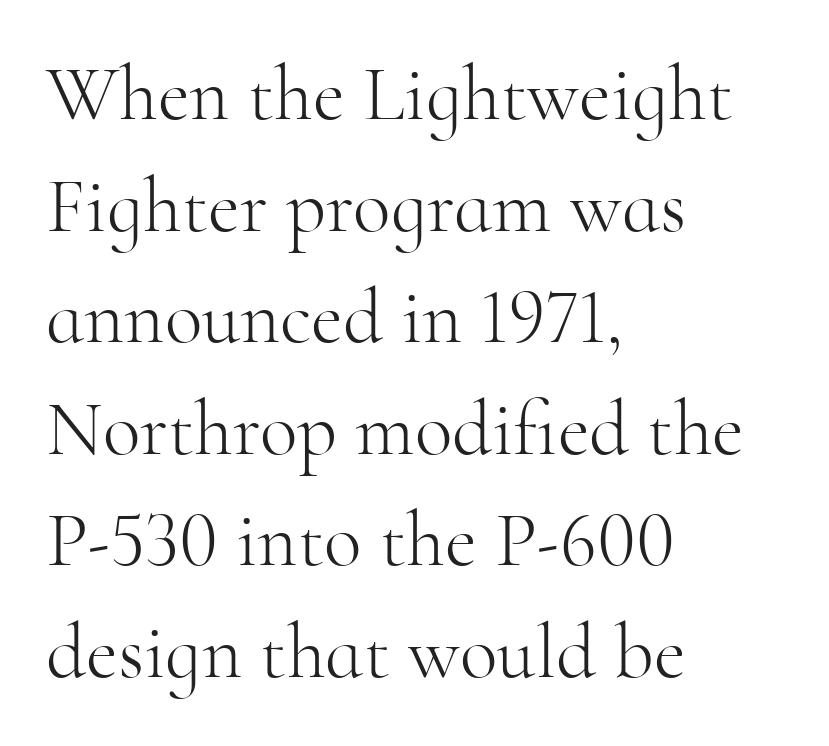
{"serif": "yes", "italic": "no", "bold": "no", "weight": "light", "width": "normal", "stroke_contrast": "high", "x_height": "small", "monospaced": "no", "underline": "no", "align": "left", "line_spacing": "normal", "line_spacing_ratio": 1.43, "letter_spacing": "normal", "letter_spacing_em": 0.0, "glyph_px": 78}
